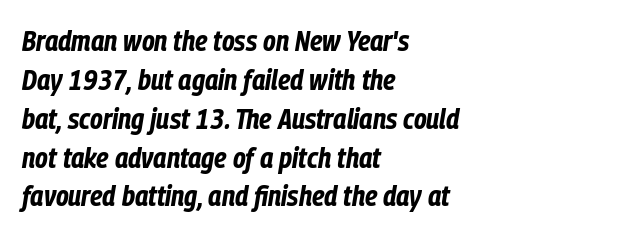
Q: Is the text bold? A: Yes.
Q: Is the text italic (slanted)? A: Yes, it leans right by about 9 degrees.
Q: Is the text underlined? A: No.
Q: How is the paragraph aligned? A: Left-aligned.
Q: Is the spacing between letters normal or unusually wide? A: Normal.
Q: Is the spacing between lines tight, normal or loose? A: Normal.
Q: Width (condensed, normal, or wide)? A: Condensed.
Q: Stroke contrast? A: Low.
Q: x-height? A: Medium.
Q: Monospaced? A: No.
